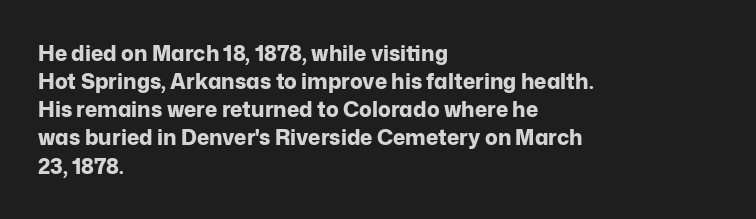
Anything drawn beneath the words? Only blank space. Evenly set lines give the paragraph a standard silhouette. In CSS terms this would be text-align: left. The font's upright variant was chosen for this text. Strokes here are thick enough to call this a true bold.
